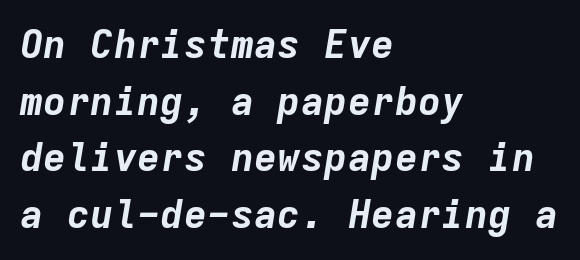
Alignment: flush left. There is no visible air inserted between adjacent glyphs. The passage shown is typed in a monospace face where columns stay perfectly aligned. The lines sit at an ordinary, default distance from one another. The typesetting leans heavy: a genuine bold. Designer's note — italics engaged.
